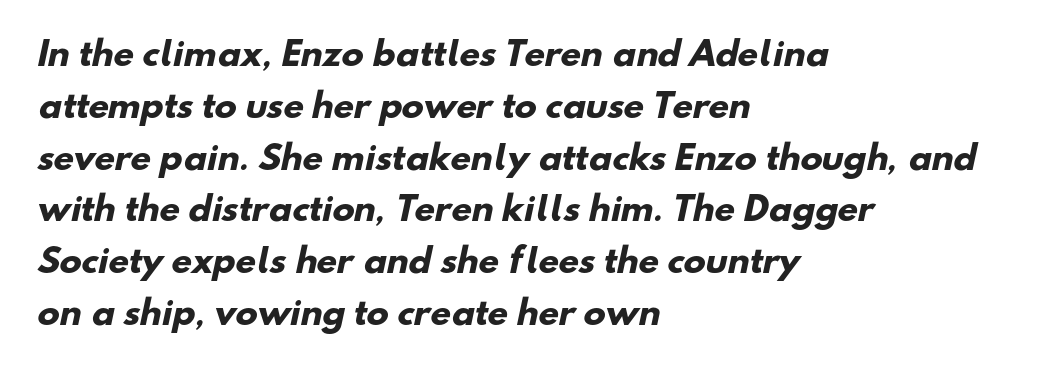
These lines carry a lot of weight — the face is fully bold. Examine the stroke ends and you'll find no serifs. Typeset ragged right — the left edge is the straight one. The rendering uses natural spacing where letterforms have individual widths. Interline gaps are of average width in this sample. The space directly below the letters is spotless.
